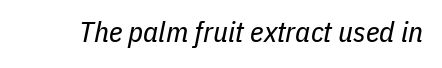
Just letters on the line, the space beneath them empty. Yep, that's italic — everything's leaning. Each letter keeps its own natural width here, so spacing adapts to shape. The type is set solid horizontally, with unmodified tracking.
